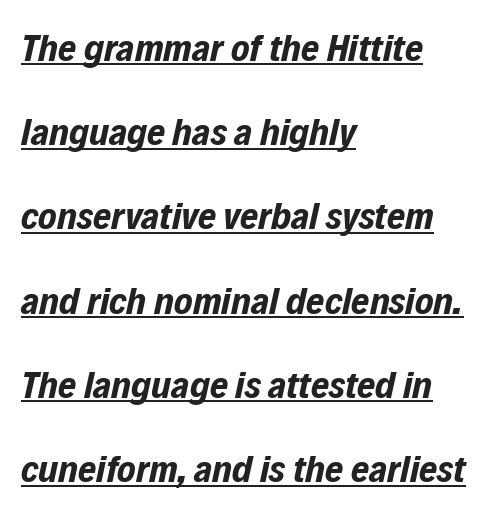
Q: Is the text bold? A: Yes.
Q: Is the text italic (slanted)? A: Yes, it leans right by about 12 degrees.
Q: Is the text underlined? A: Yes.
Q: How is the paragraph aligned? A: Left-aligned.
Q: Is the spacing between letters normal or unusually wide? A: Normal.
Q: Is the spacing between lines tight, normal or loose? A: Loose.
Q: Width (condensed, normal, or wide)? A: Condensed.
Q: Stroke contrast? A: Low.
Q: x-height? A: Medium.
Q: Monospaced? A: No.
